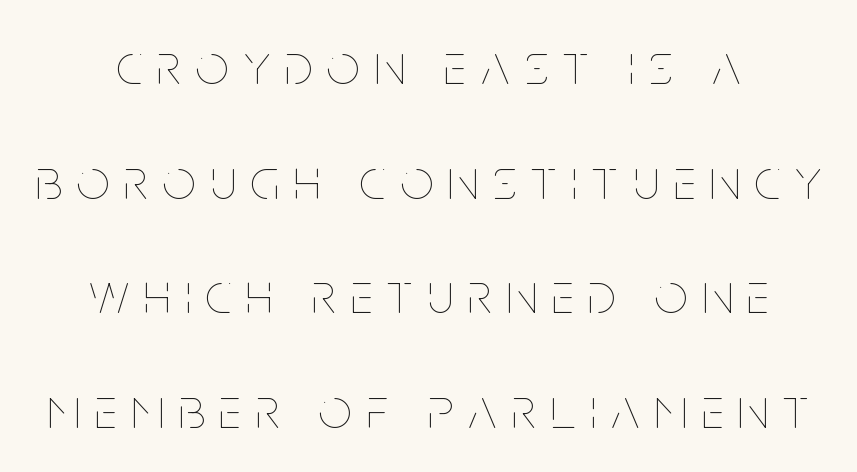
Q: Is the text bold? A: No.
Q: Is the text italic (slanted)? A: No, it is upright.
Q: Is the text underlined? A: No.
Q: How is the paragraph aligned? A: Centered.
Q: Is the spacing between letters normal or unusually wide? A: Unusually wide.
Q: Is the spacing between lines tight, normal or loose? A: Loose.
Q: Width (condensed, normal, or wide)? A: Condensed.
Q: Stroke contrast? A: Low.
Q: x-height? A: Large.
Q: Monospaced? A: No.
